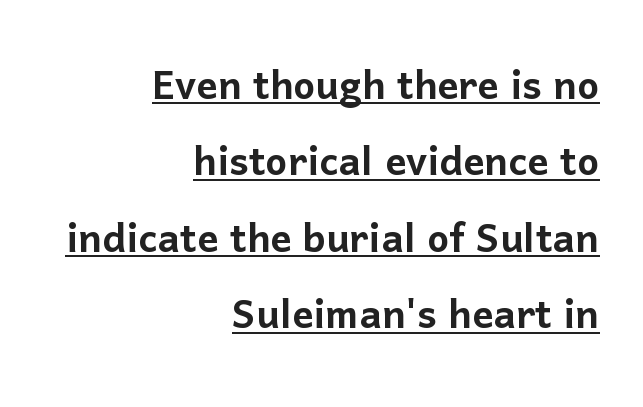
{"serif": "no", "italic": "no", "width": "normal", "stroke_contrast": "low", "x_height": "medium", "monospaced": "no", "underline": "yes", "align": "right", "line_spacing": "normal", "line_spacing_ratio": 1.47, "letter_spacing": "normal", "letter_spacing_em": 0.0, "glyph_px": 52}
